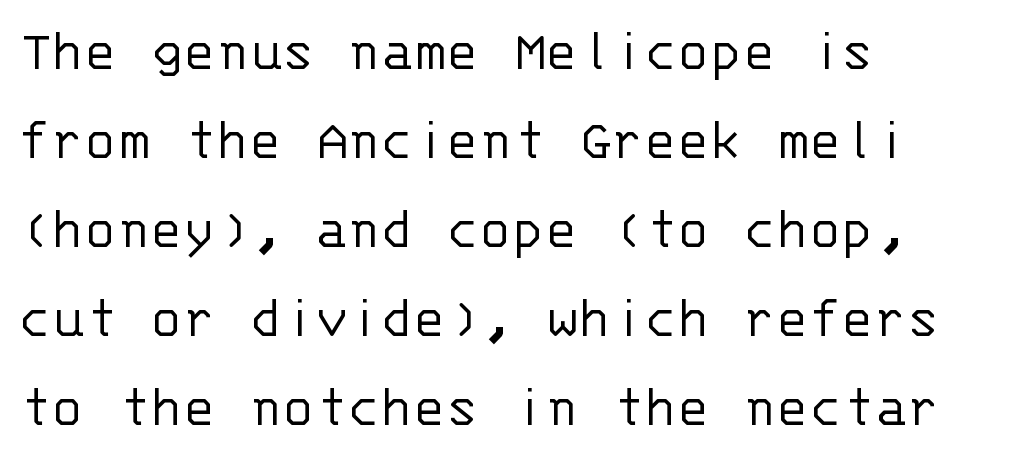
{"serif": "no", "italic": "no", "bold": "no", "weight": "light", "width": "normal", "stroke_contrast": "low", "x_height": "large", "monospaced": "yes", "underline": "no", "align": "left", "line_spacing": "normal", "line_spacing_ratio": 1.46, "letter_spacing": "normal", "letter_spacing_em": 0.0, "glyph_px": 61}
